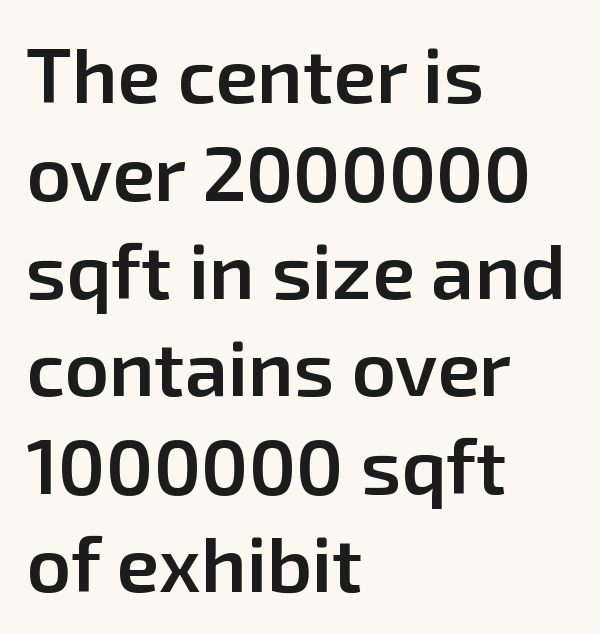
{"serif": "no", "italic": "no", "bold": "semi", "weight": "semibold", "width": "normal", "stroke_contrast": "low", "x_height": "medium", "monospaced": "no", "underline": "no", "align": "left", "line_spacing": "normal", "line_spacing_ratio": 1.27, "letter_spacing": "normal", "letter_spacing_em": 0.0, "glyph_px": 77}
